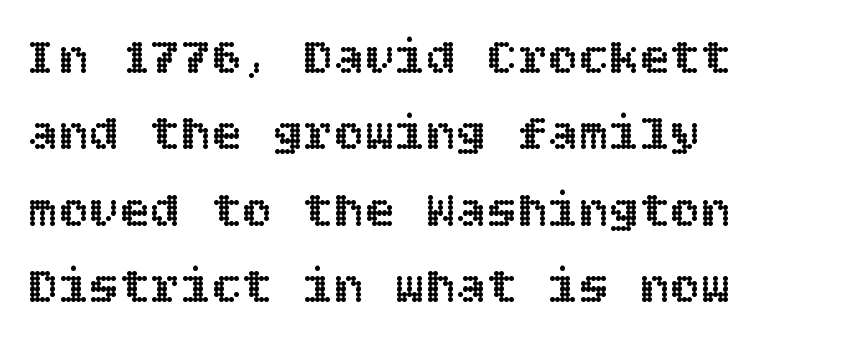
Letter spacing: default. Typeset ragged right — the left edge is the straight one. The designer left line spacing at the default. Clear beneath every line of the passage.
